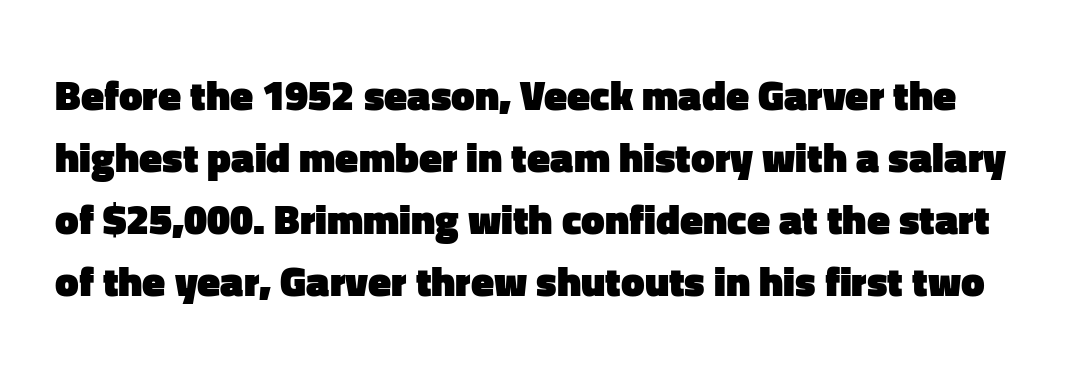
{"serif": "no", "italic": "no", "bold": "yes", "weight": "heavy", "width": "normal", "stroke_contrast": "low", "x_height": "medium", "monospaced": "no", "underline": "no", "line_spacing": "normal", "line_spacing_ratio": 1.48, "letter_spacing": "normal", "letter_spacing_em": 0.0, "glyph_px": 42}
